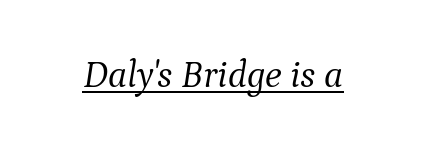
The image shows 38 px light serif type, italic (leaning right); set normal letter spacing, underlined; medium stroke contrast and a medium x-height.
